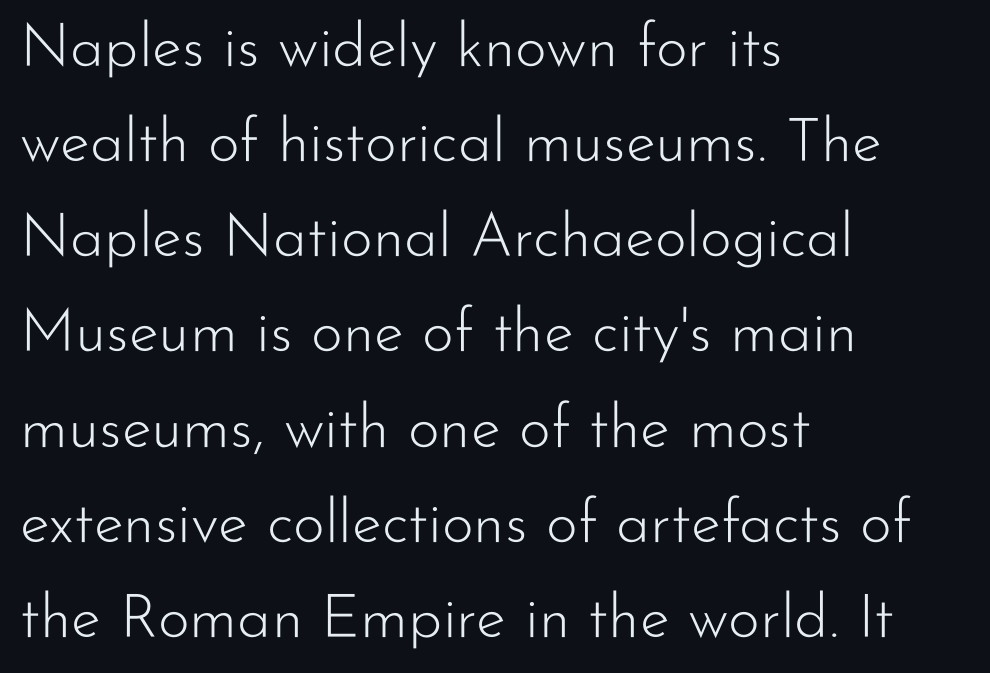
Q: Is the text bold? A: No.
Q: Is the text italic (slanted)? A: No, it is upright.
Q: Is the typeface a serif or a sans-serif typeface? A: Sans-serif.
Q: Is the text underlined? A: No.
Q: How is the paragraph aligned? A: Left-aligned.
Q: Is the spacing between letters normal or unusually wide? A: Normal.
Q: Is the spacing between lines tight, normal or loose? A: Normal.
Q: Width (condensed, normal, or wide)? A: Normal.
Q: Stroke contrast? A: Low.
Q: x-height? A: Small.
Q: Monospaced? A: No.
